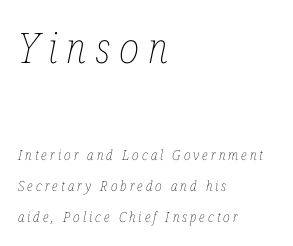
{"italic": "yes", "lean": "right", "slant_degrees": 12, "bold": "no", "weight": "thin", "width": "condensed", "stroke_contrast": "low", "x_height": "medium", "monospaced": "no", "underline": "no", "align": "left", "line_spacing": "loose", "line_spacing_ratio": 2.22, "letter_spacing": "wide", "letter_spacing_em": 0.21, "larger_block": "first", "size_ratio": 3.0, "glyph_px": 42}
